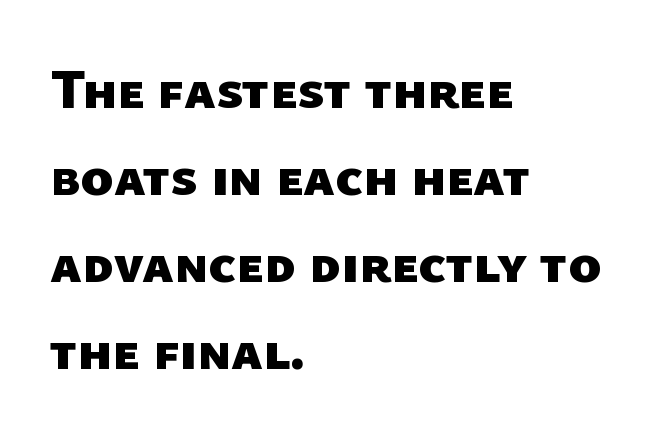
This rendering leaves character spacing at its baseline value. The characters look thick and weighty, a clear bold. The face used here is proportionally spaced, like ordinary book or web type. Each row of text sits above clean, open space. The text was rendered using a sans face with plain stroke endings. Where is the straight margin? On the left.
